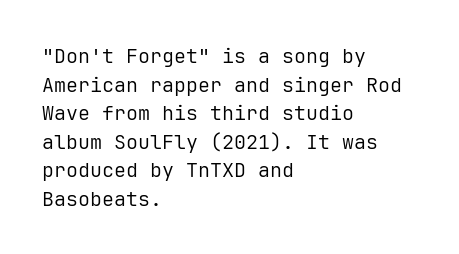
Q: Is the text bold? A: No.
Q: Is the text italic (slanted)? A: No, it is upright.
Q: Is the text underlined? A: No.
Q: How is the paragraph aligned? A: Left-aligned.
Q: Is the spacing between letters normal or unusually wide? A: Normal.
Q: Is the spacing between lines tight, normal or loose? A: Normal.
